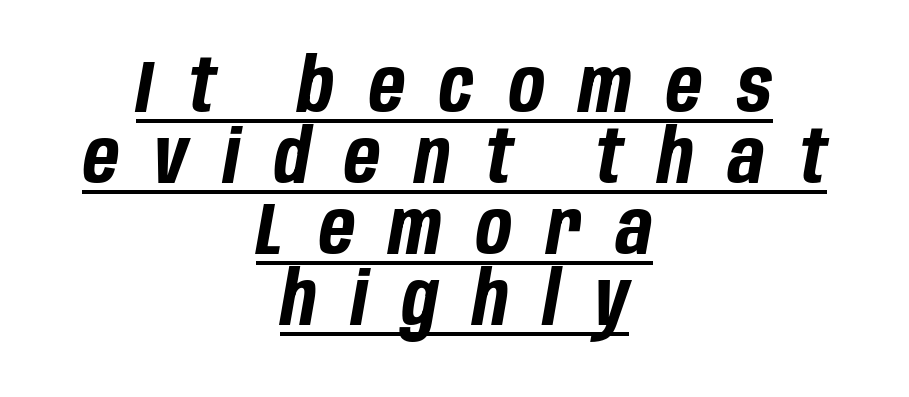
The image shows 74 px bold, condensed type, italic (leaning right); set centered, tight line spacing (0.96x), unusually wide letter spacing (+0.47 em), underlined; low stroke contrast and a large x-height.
